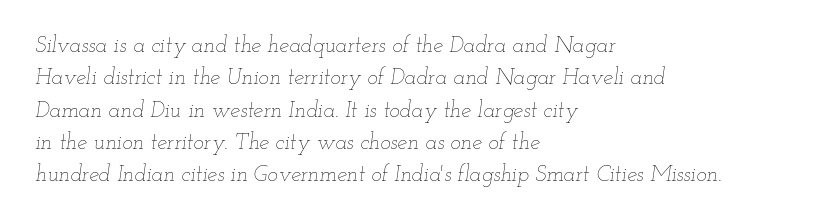
{"italic": "yes", "lean": "right", "slant_degrees": 12, "bold": "no", "underline": "no", "align": "left", "line_spacing": "normal", "line_spacing_ratio": 1.47, "letter_spacing": "normal", "letter_spacing_em": 0.0, "glyph_px": 22}
